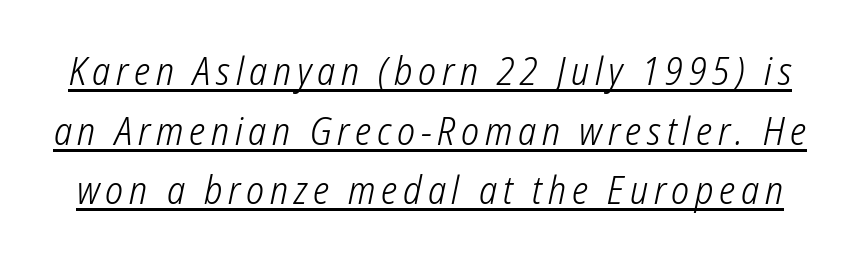
{"serif": "no", "bold": "no", "weight": "light", "width": "condensed", "stroke_contrast": "low", "x_height": "medium", "monospaced": "no", "underline": "yes", "line_spacing": "normal", "line_spacing_ratio": 1.57, "glyph_px": 38}
